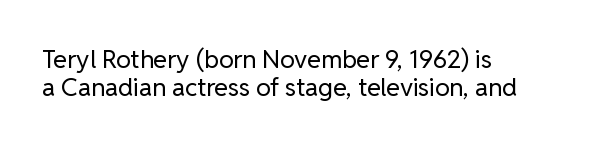
Q: Is the text bold? A: No.
Q: Is the text italic (slanted)? A: No, it is upright.
Q: Is the text underlined? A: No.
Q: How is the paragraph aligned? A: Left-aligned.
Q: Is the spacing between letters normal or unusually wide? A: Normal.
Q: Is the spacing between lines tight, normal or loose? A: Tight.
